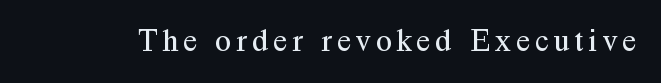
Q: Is the text bold? A: No.
Q: Is the text italic (slanted)? A: No, it is upright.
Q: Is the typeface a serif or a sans-serif typeface? A: Serif.
Q: Is the text underlined? A: No.
Q: Width (condensed, normal, or wide)? A: Normal.
Q: Stroke contrast? A: Medium.
Q: x-height? A: Medium.
Q: Monospaced? A: No.
